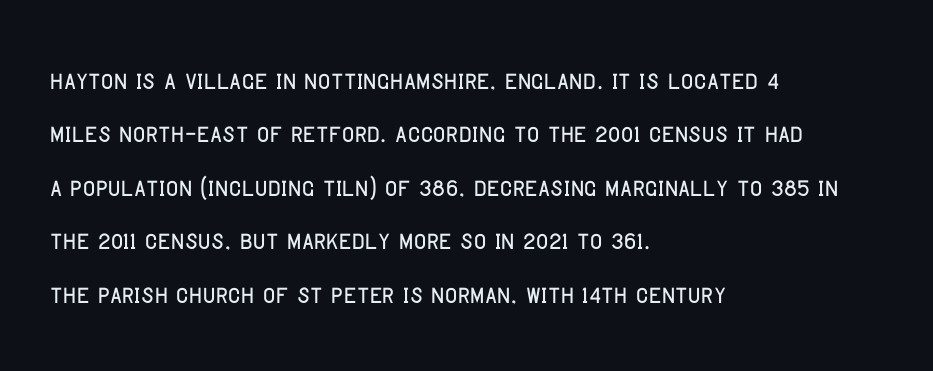
The image shows 34 px condensed sans-serif type, upright; set left-aligned, normal line spacing (1.57x), normal letter spacing, not underlined; low stroke contrast and a large x-height.
